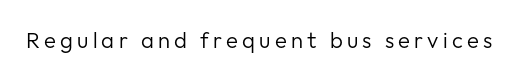
The image shows 22 px text type, upright; set not underlined.
